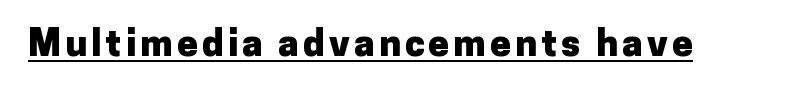
Q: Is the text bold? A: Yes.
Q: Is the text italic (slanted)? A: No, it is upright.
Q: Is the typeface a serif or a sans-serif typeface? A: Sans-serif.
Q: Is the text underlined? A: Yes.
Q: Width (condensed, normal, or wide)? A: Normal.
Q: Stroke contrast? A: Low.
Q: x-height? A: Medium.
Q: Monospaced? A: No.
